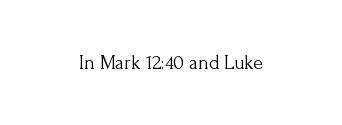
The image shows 20 px text type, upright; set normal letter spacing, not underlined.
